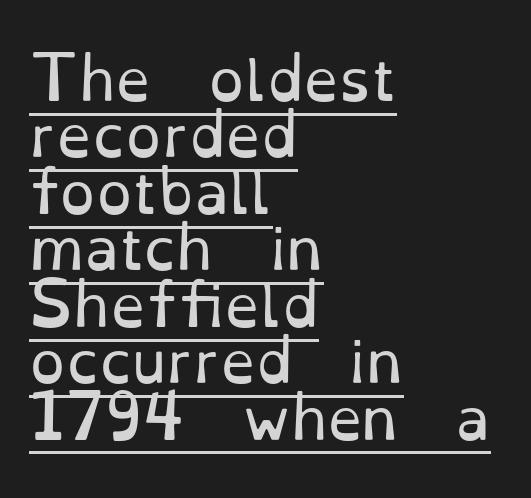
{"italic": "no", "bold": "no", "weight": "regular", "width": "normal", "stroke_contrast": "low", "x_height": "small", "monospaced": "no", "underline": "yes", "align": "left", "line_spacing": "tight", "line_spacing_ratio": 0.99, "letter_spacing": "normal", "letter_spacing_em": 0.0, "glyph_px": 57}
